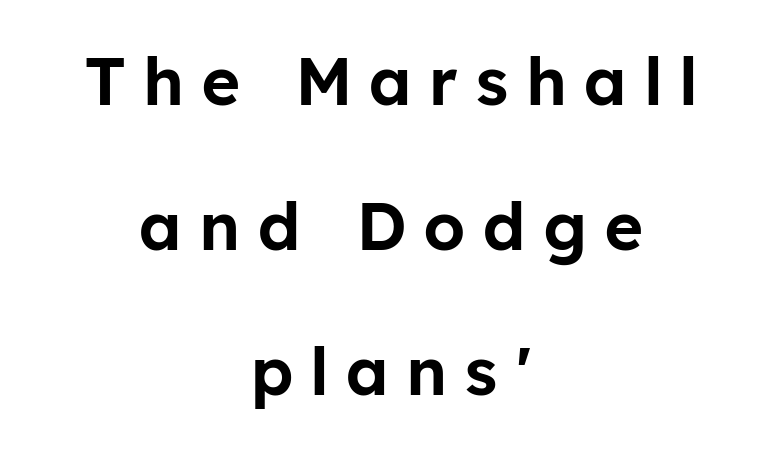
{"serif": "no", "italic": "no", "width": "normal", "stroke_contrast": "low", "x_height": "medium", "monospaced": "no", "underline": "no", "align": "center", "line_spacing": "loose", "line_spacing_ratio": 2.2, "letter_spacing": "wide", "letter_spacing_em": 0.28, "glyph_px": 66}
